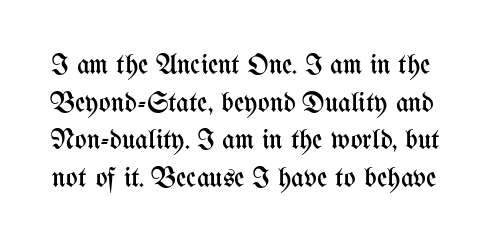
The image shows 28 px regular-weight, condensed type, upright; set normal line spacing (1.34x), normal letter spacing, not underlined; medium stroke contrast and a medium x-height.
